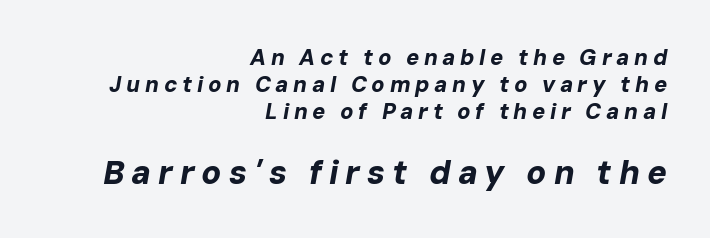
Here the second block reads like a headline and the first like body copy. Underline: absent. This rendering uses right alignment, leaving the left contour irregular. Is this a fixed-width face? No — the glyphs have proportional, varying widths.
